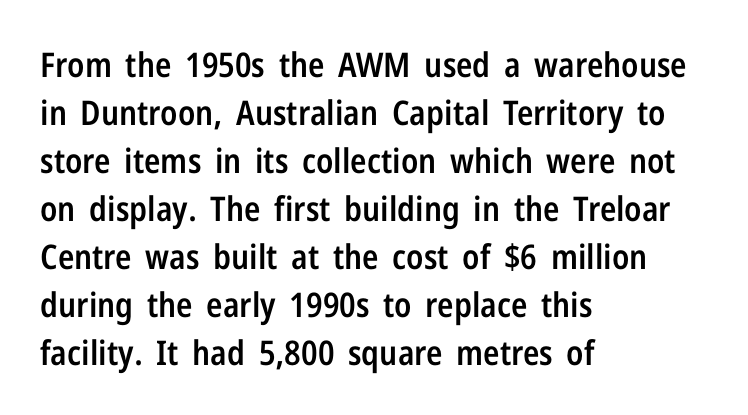
Q: Is the text bold? A: Semi-bold.
Q: Is the text italic (slanted)? A: No, it is upright.
Q: Is the typeface a serif or a sans-serif typeface? A: Sans-serif.
Q: Is the text underlined? A: No.
Q: How is the paragraph aligned? A: Left-aligned.
Q: Is the spacing between letters normal or unusually wide? A: Normal.
Q: Is the spacing between lines tight, normal or loose? A: Normal.
Q: Width (condensed, normal, or wide)? A: Condensed.
Q: Stroke contrast? A: Low.
Q: x-height? A: Medium.
Q: Monospaced? A: No.
